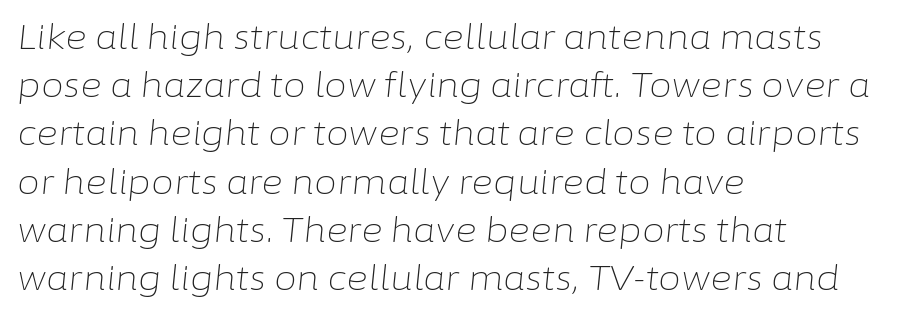
Horizontal alignment here is leftward, the default for most running prose. Italic? Definitely — the glyphs are oblique. Short note: letters normally spaced. Note the varied advance widths — an 'i' is clearly narrower than an 'm'. Bold? No — there's no thickening of the strokes. Letters rest on an invisible, unmarked baseline.
